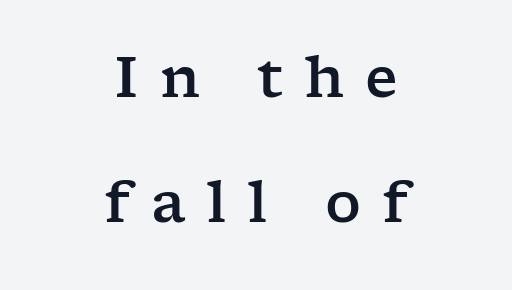
{"serif": "yes", "italic": "no", "width": "wide", "stroke_contrast": "low", "x_height": "medium", "monospaced": "no", "underline": "no", "align": "center", "line_spacing": "loose", "line_spacing_ratio": 2.23, "letter_spacing": "wide", "letter_spacing_em": 0.38, "glyph_px": 56}
